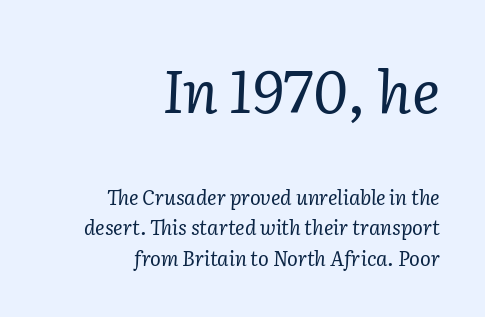
{"serif": "yes", "italic": "yes", "lean": "right", "slant_degrees": 2, "bold": "no", "weight": "regular", "width": "normal", "stroke_contrast": "low", "x_height": "medium", "monospaced": "no", "underline": "no", "align": "right", "line_spacing": "normal", "line_spacing_ratio": 1.52, "letter_spacing": "normal", "letter_spacing_em": 0.0, "larger_block": "first", "size_ratio": 2.95, "glyph_px": 59}
